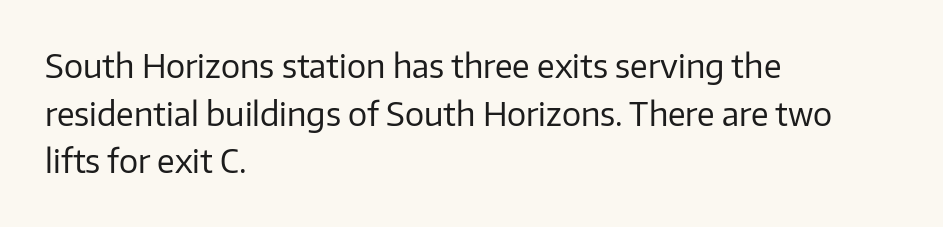
The image shows 32 px regular-weight sans-serif type, upright; set left-aligned, normal line spacing (1.49x), normal letter spacing, not underlined; low stroke contrast and a medium x-height.
